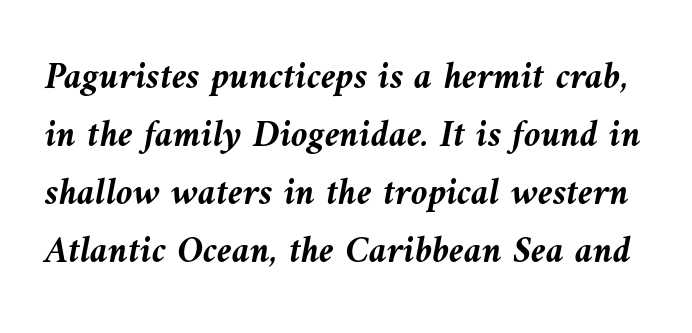
{"italic": "yes", "lean": "left", "slant_degrees": 10, "bold": "yes", "weight": "semibold", "width": "normal", "stroke_contrast": "medium", "x_height": "medium", "monospaced": "no", "underline": "no", "line_spacing": "normal", "line_spacing_ratio": 1.53, "letter_spacing": "normal", "letter_spacing_em": 0.0, "glyph_px": 38}
